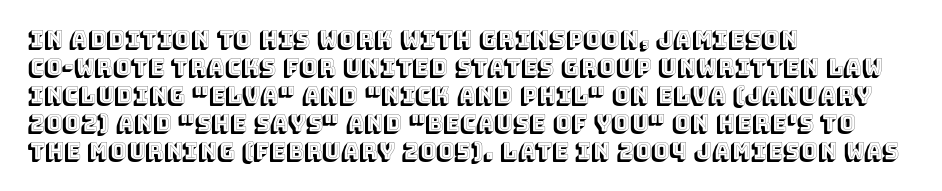
{"italic": "no", "underline": "no", "align": "left", "line_spacing": "normal", "line_spacing_ratio": 1.27, "letter_spacing": "normal", "letter_spacing_em": 0.0, "glyph_px": 22}
